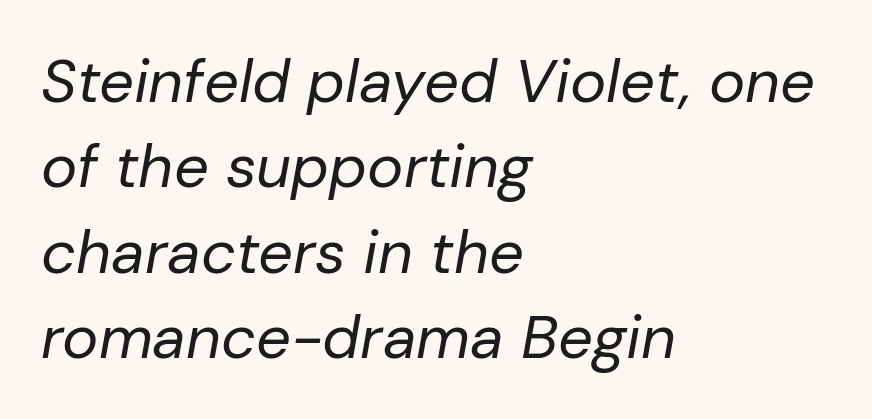
The image shows 61 px regular-weight type, italic (leaning right); set left-aligned, normal line spacing (1.4x), normal letter spacing, not underlined; low stroke contrast and a medium x-height.
